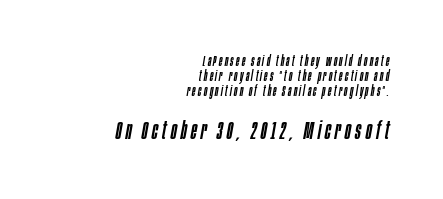
{"italic": "yes", "lean": "right", "slant_degrees": 10, "underline": "no", "align": "right", "line_spacing": "tight", "line_spacing_ratio": 1.06, "larger_block": "second", "size_ratio": 1.79, "glyph_px": 25}
